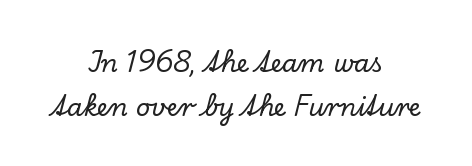
The paragraph shown floats in the horizontal middle. The baseline area is clear. Default kerning and tracking; the words read as compact shapes.
